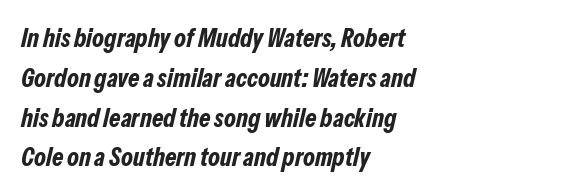
One-word summary of the alignment: left. The axis of the letterforms is tilted away from vertical. Rows of type keep a routine distance in the vertical direction. Between one letter and the next there's only the usual sliver of space.
